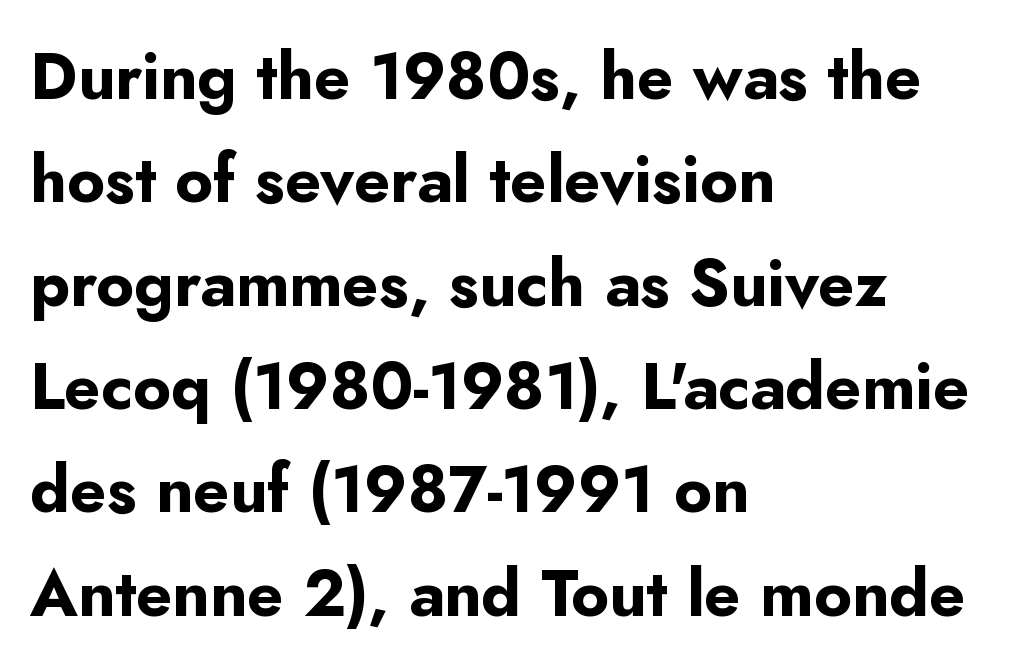
Quick note: interline space is typical. I'd call this a sans setting — the letters go barefoot. The type sits square on the baseline with zero lean. Beneath every word, the page is bare. Inter-character spacing is left at the font's built-in metrics.
